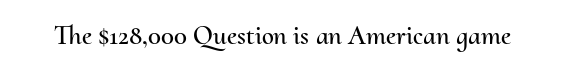
{"italic": "no", "underline": "no", "letter_spacing": "normal", "letter_spacing_em": 0.0, "glyph_px": 27}
